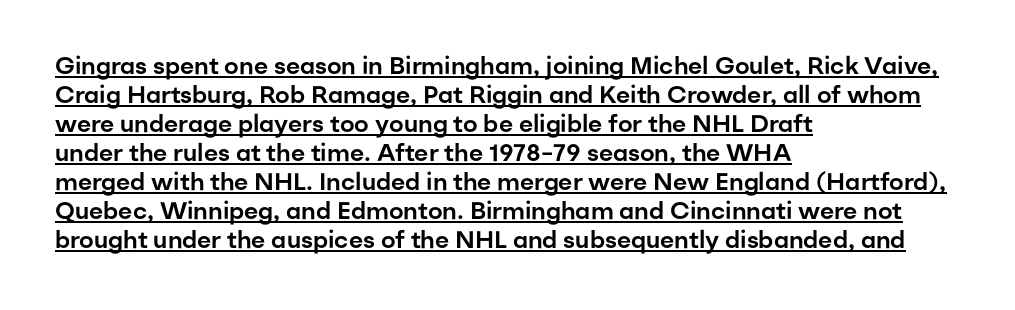
No extra tracking has been applied to these lines. Short and long lines alike share a common starting point at left. The specimen includes a rule beneath the text block's lines. Designer's note — italics off, roman on.
